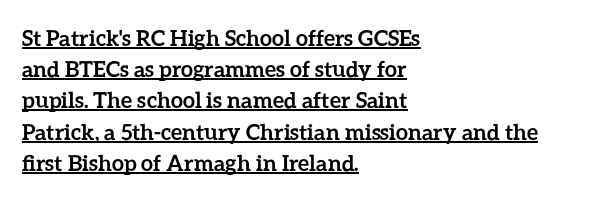
Q: Is the text bold? A: Yes.
Q: Is the text italic (slanted)? A: No, it is upright.
Q: Is the text underlined? A: Yes.
Q: How is the paragraph aligned? A: Left-aligned.
Q: Is the spacing between letters normal or unusually wide? A: Normal.
Q: Is the spacing between lines tight, normal or loose? A: Normal.
